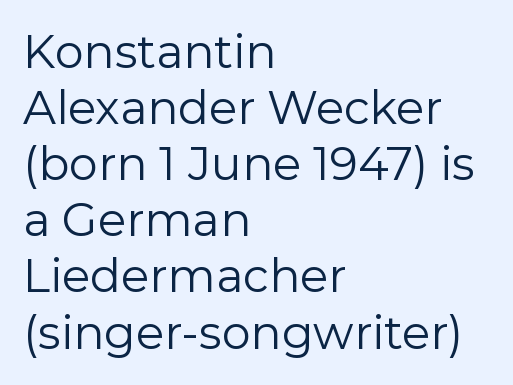
Q: Is the text bold? A: No.
Q: Is the text italic (slanted)? A: No, it is upright.
Q: Is the typeface a serif or a sans-serif typeface? A: Sans-serif.
Q: Is the text underlined? A: No.
Q: How is the paragraph aligned? A: Left-aligned.
Q: Is the spacing between letters normal or unusually wide? A: Normal.
Q: Width (condensed, normal, or wide)? A: Normal.
Q: Stroke contrast? A: Low.
Q: x-height? A: Medium.
Q: Monospaced? A: No.
